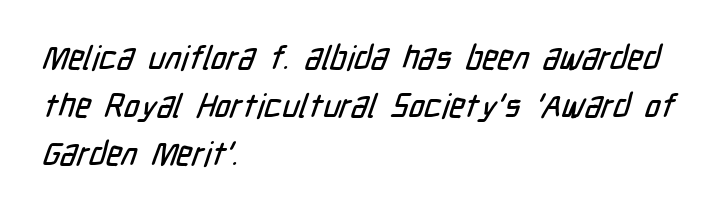
The image shows 33 px condensed sans-serif type; set left-aligned, normal line spacing (1.45x), normal letter spacing, not underlined; low stroke contrast and a medium x-height.
